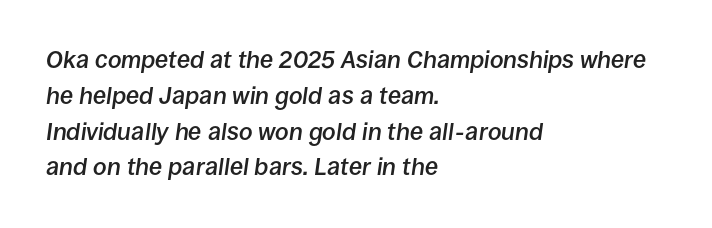
The leading is moderate, giving the passage an even texture. Emphasis-style slanted type is in use. Every letter is mildly thick-stroked: semibold rather than bold. The foot of each line stays bare and open. Line starts are locked; line ends wander. There is no visible air inserted between adjacent glyphs.
